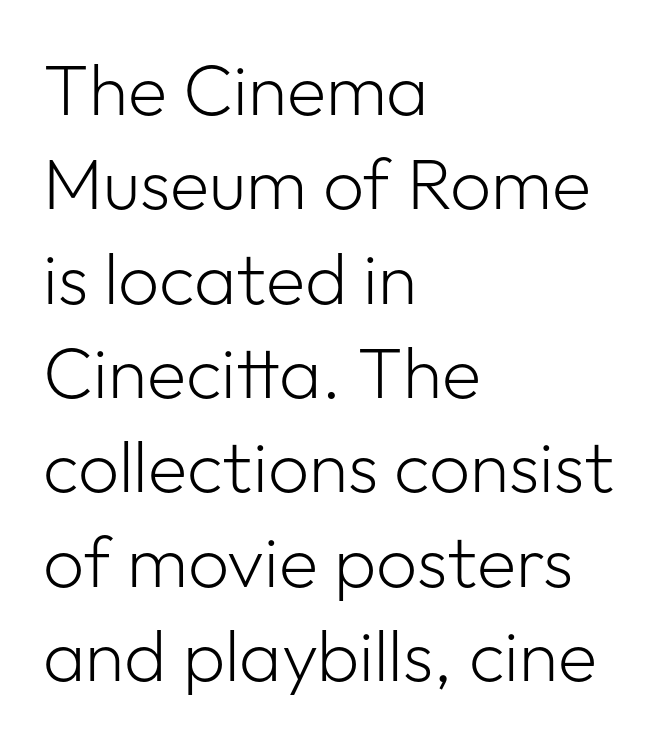
The image shows 72 px light sans-serif type, upright; set left-aligned, normal line spacing (1.31x), normal letter spacing, not underlined; low stroke contrast and a medium x-height.
